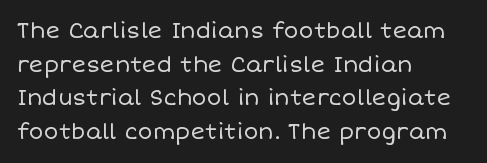
The image shows 22 px text type, upright; set left-aligned, normal line spacing (1.53x), normal letter spacing, not underlined.
